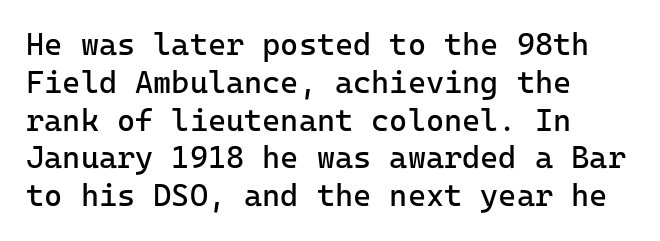
{"serif": "no", "italic": "no", "bold": "no", "weight": "regular", "width": "normal", "stroke_contrast": "low", "x_height": "medium", "monospaced": "yes", "underline": "no", "align": "left", "line_spacing_ratio": 1.22, "letter_spacing": "normal", "letter_spacing_em": 0.0, "glyph_px": 31}
